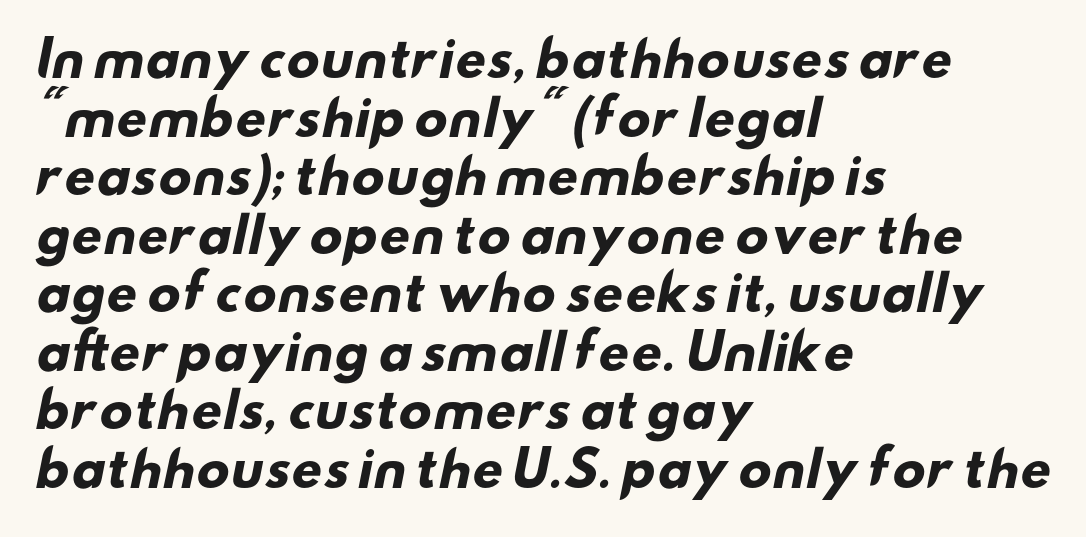
{"serif": "no", "bold": "yes", "weight": "heavy", "width": "wide", "stroke_contrast": "low", "x_height": "small", "monospaced": "no", "underline": "no", "align": "left", "line_spacing_ratio": 1.22, "letter_spacing": "normal", "letter_spacing_em": 0.0, "glyph_px": 48}
